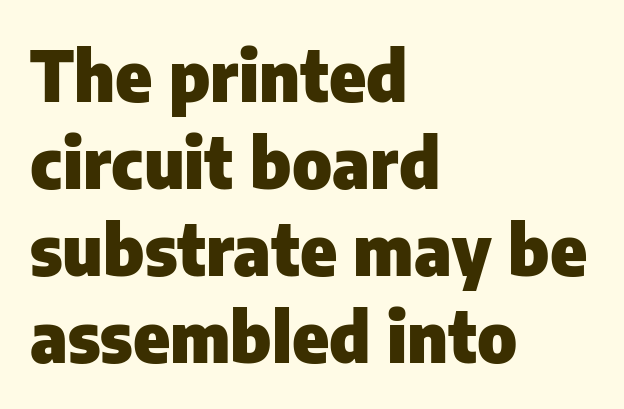
In terms of weight, the rendering is a true, heavy bold. What kind of face is this? One without serifs — a sans. Casual observation: everything's shoved over to the left. Characters follow at the spacing the type designer built in. Ordinary non-slanted type is in use. Beneath every word, the page is bare.
